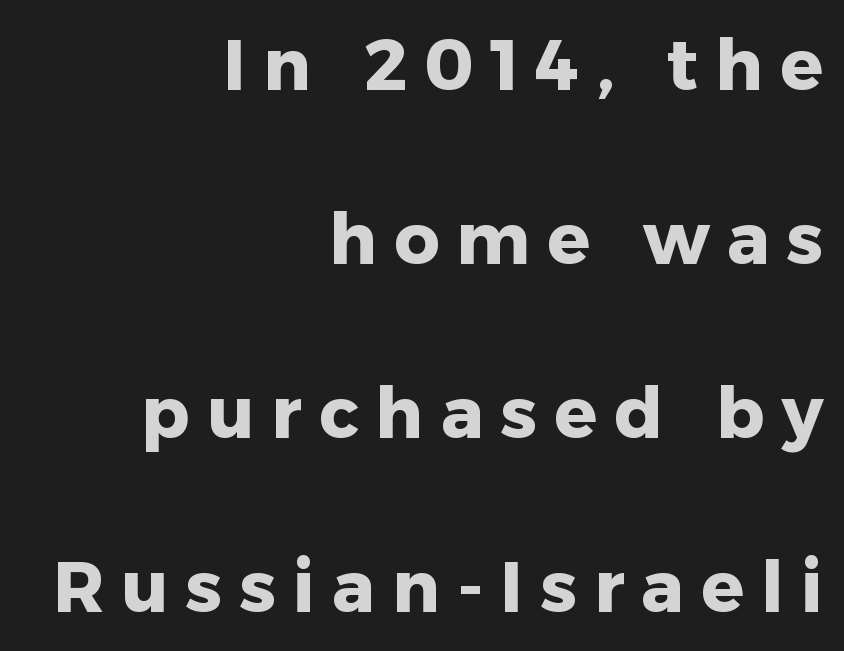
{"serif": "no", "italic": "no", "bold": "yes", "weight": "heavy", "width": "normal", "stroke_contrast": "low", "x_height": "medium", "monospaced": "no", "underline": "no", "align": "right", "line_spacing": "loose", "line_spacing_ratio": 2.45, "letter_spacing": "wide", "letter_spacing_em": 0.24, "glyph_px": 71}
